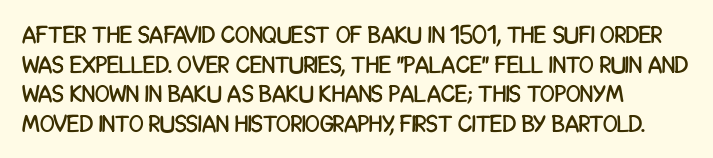
The image shows 24 px text type, upright; set left-aligned, line spacing 1.23x, normal letter spacing, not underlined.
